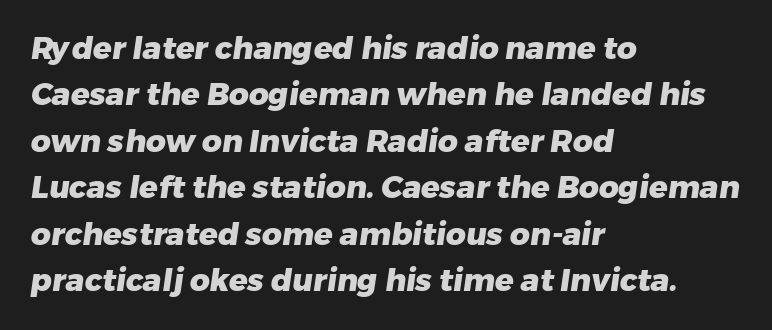
The image shows 31 px heavy sans-serif type; set left-aligned, normal line spacing (1.5x), normal letter spacing, not underlined; low stroke contrast and a medium x-height.
